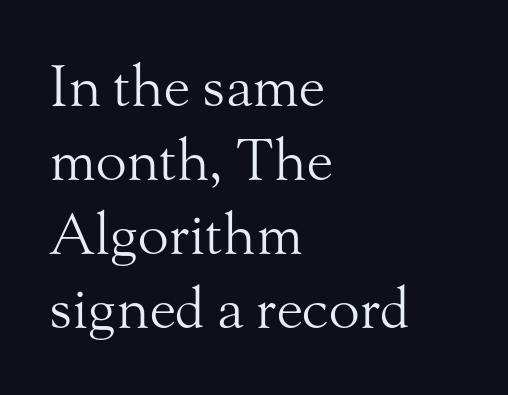
Q: Is the text bold? A: No.
Q: Is the text italic (slanted)? A: No, it is upright.
Q: Is the typeface a serif or a sans-serif typeface? A: Serif.
Q: Is the text underlined? A: No.
Q: How is the paragraph aligned? A: Left-aligned.
Q: Is the spacing between letters normal or unusually wide? A: Normal.
Q: Is the spacing between lines tight, normal or loose? A: Normal.
Q: Width (condensed, normal, or wide)? A: Normal.
Q: Stroke contrast? A: Medium.
Q: x-height? A: Small.
Q: Monospaced? A: No.
